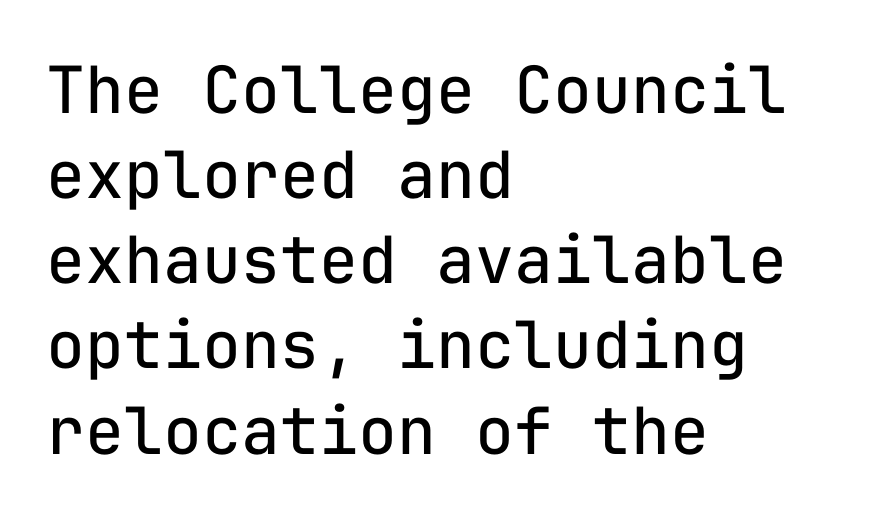
Is this a fixed-width face? Yes — each glyph sits in an identical cell. The text was rendered using a sans face with plain stroke endings. Does extra space separate the letters? No, they use regular spacing. The lettering holds an erect, upright posture throughout.
